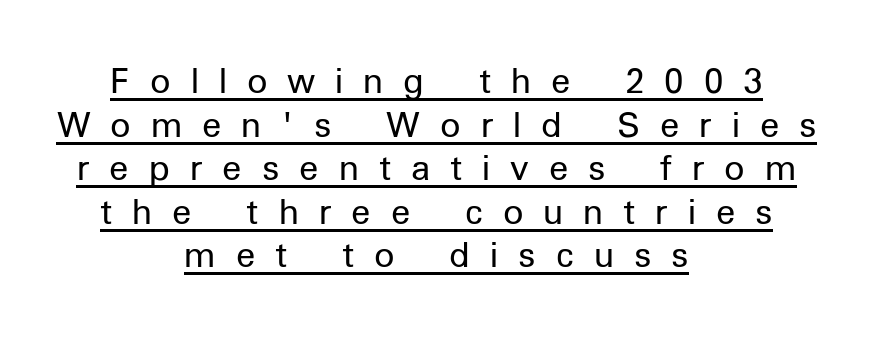
The image shows 40 px regular-weight sans-serif type, upright; set centered, tight line spacing (1.09x), unusually wide letter spacing (+0.5 em), underlined; low stroke contrast and a medium x-height.
